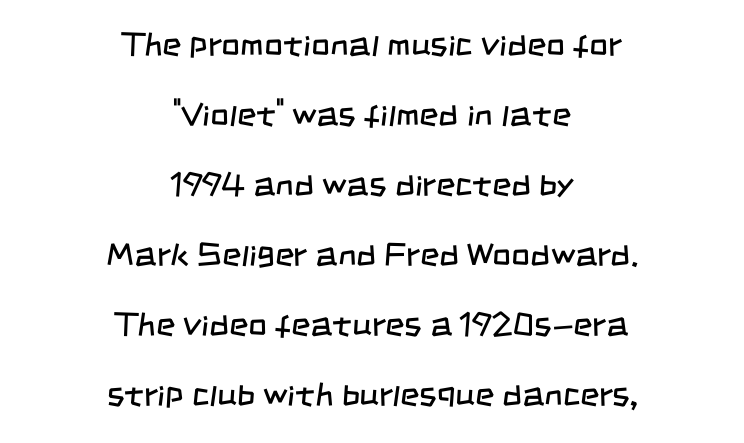
The font family rendered here belongs to the sans-serif group. Bare-footed words on every line. If you measured baseline to baseline, you'd find a long distance. The passage shown is not bold in any degree. These lines are centered, leaving both edges ragged.
